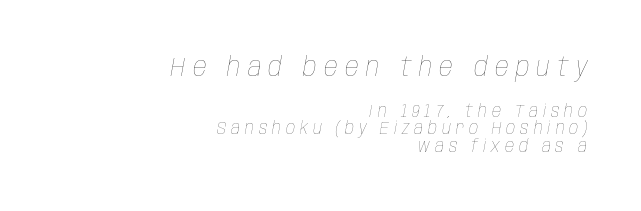
{"italic": "yes", "lean": "right", "slant_degrees": 10, "bold": "no", "underline": "no", "align": "right", "line_spacing": "tight", "line_spacing_ratio": 0.97, "letter_spacing": "wide", "letter_spacing_em": 0.27, "larger_block": "first", "size_ratio": 1.5, "glyph_px": 27}
